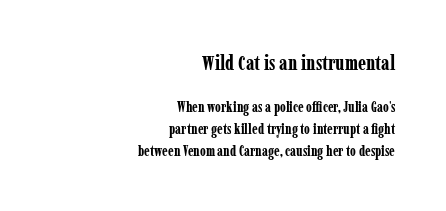
The image shows 20 px bold type, upright; set right-aligned, normal line spacing (1.56x), normal letter spacing, not underlined; the first (top) block is 1.43x larger.
